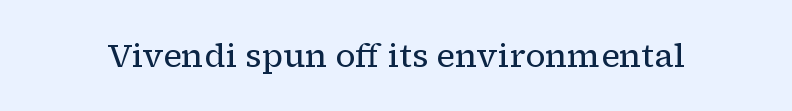
Every stem runs plumb, perpendicular to the baseline. Caption: face not bold, strokes unweighted. Compared with typical body copy, the letter spacing here is the same. No word sits above an underline. The type family on display is of the serif kind. Spacing verdict: proportional, widths tailored to each character.
